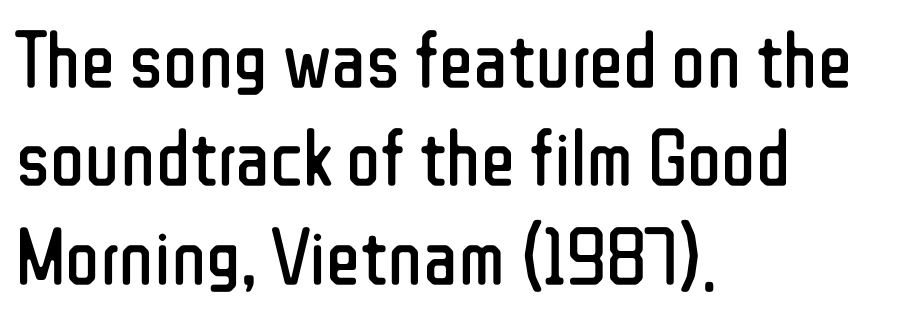
The image shows 80 px regular-weight, condensed sans-serif type, upright; set left-aligned, line spacing 1.23x, normal letter spacing, not underlined; low stroke contrast and a medium x-height.
